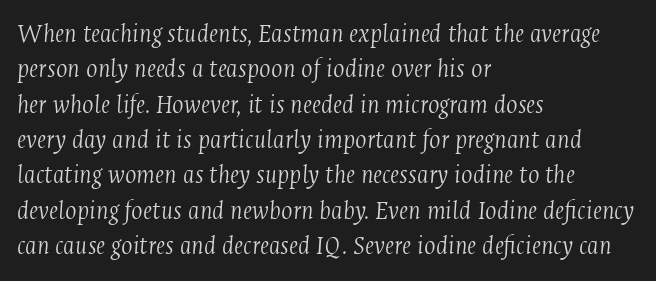
The image shows 27 px text type, italic (leaning right); set left-aligned, normal line spacing (1.31x), normal letter spacing, not underlined.
